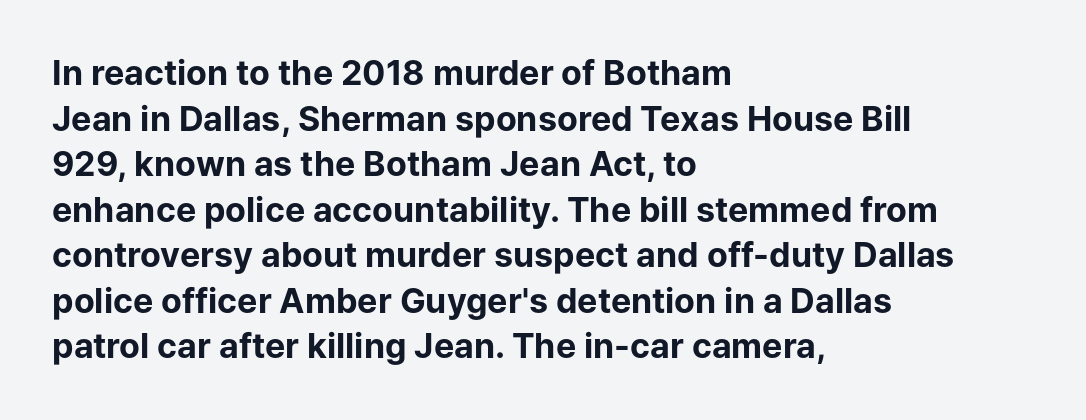
{"serif": "no", "italic": "no", "bold": "yes", "weight": "bold", "width": "normal", "stroke_contrast": "low", "x_height": "medium", "monospaced": "no", "underline": "no", "align": "left", "line_spacing": "normal", "line_spacing_ratio": 1.34, "letter_spacing": "normal", "letter_spacing_em": 0.0, "glyph_px": 34}
